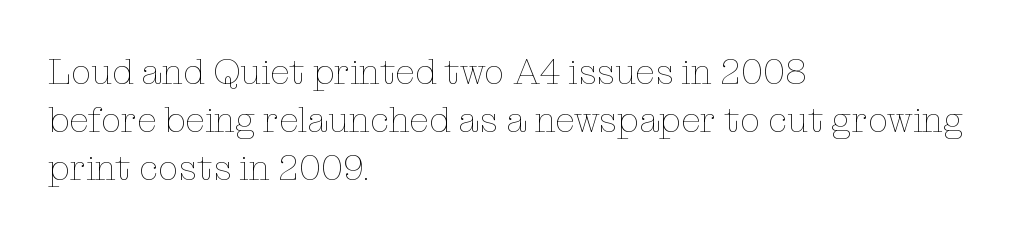
This sample uses an upright cut, with every glyph sitting square on the baseline. Each stroke keeps to a modest, everyday thickness or less. If you measured baseline to baseline, you'd find a middling distance. The passage is arranged the way most books set body copy — flush left. The passage shown has conventional tracking throughout.
